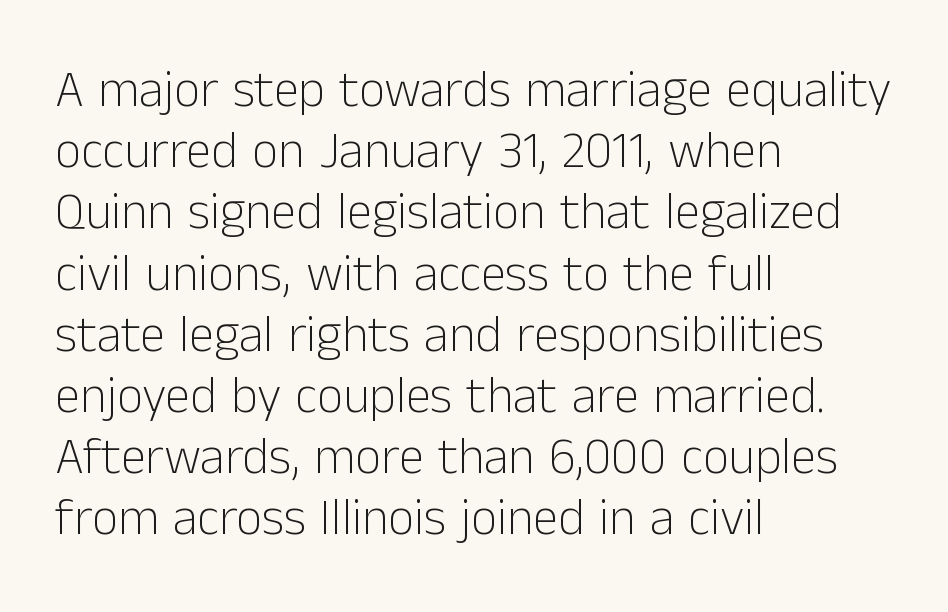
{"serif": "no", "italic": "no", "bold": "no", "weight": "light", "width": "normal", "stroke_contrast": "low", "x_height": "medium", "monospaced": "no", "underline": "no", "align": "left", "line_spacing_ratio": 1.2, "letter_spacing": "normal", "letter_spacing_em": 0.0, "glyph_px": 51}
